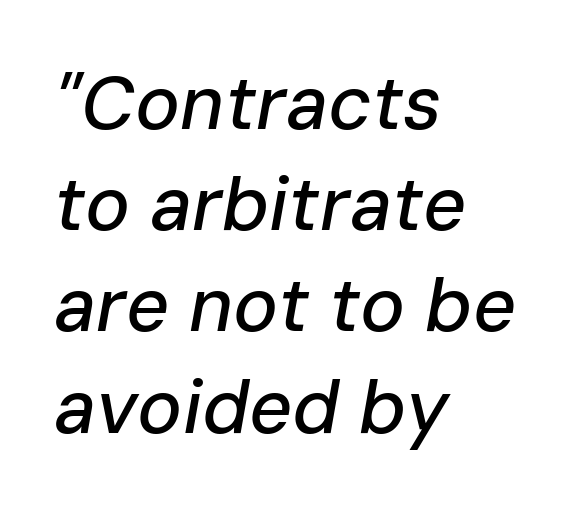
The paragraph shown leans on its left margin. Is the type slanted? Yes — the strokes lean at a clear angle. The face used here is proportionally spaced, like ordinary book or web type. Reading down the column, the eye jumps a familiar distance to each next line.
